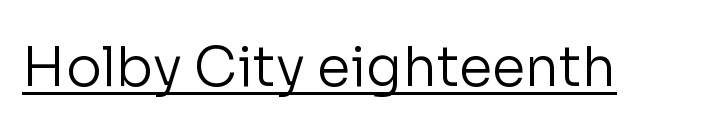
No letter is thick-stroked: the sample isn't bold. Default kerning and tracking; the words read as compact shapes. The face used here is proportionally spaced, like ordinary book or web type. Is there any slant? The stems are plumb.
